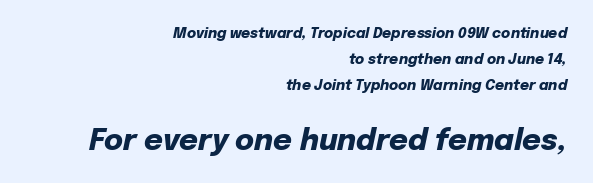
Q: Is the text bold? A: Yes.
Q: Is the text italic (slanted)? A: Yes, it leans right by about 12 degrees.
Q: Is the text underlined? A: No.
Q: How is the paragraph aligned? A: Right-aligned.
Q: Is the spacing between letters normal or unusually wide? A: Normal.
Q: Which block of text is set in a larger size, the first (top) or the second (bottom)? A: The second (bottom) one.
Q: Width (condensed, normal, or wide)? A: Normal.
Q: Stroke contrast? A: Low.
Q: x-height? A: Medium.
Q: Monospaced? A: No.
